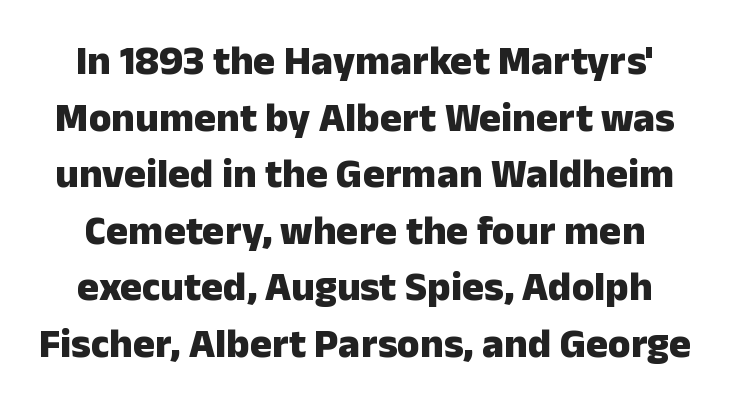
Here the glyphs are tracked normally, forming tight word shapes. Leading: standard. Lines of text with bare space underneath. I'd describe the lettering as bold — thick and assertive.
